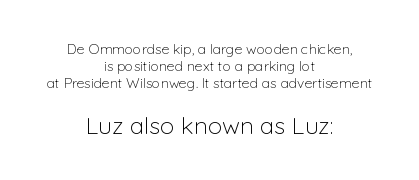
The font is comparable to plain body text, perhaps lighter. The strip under each line holds only bare page. Look at the glyph heights: the lower group is clearly the bigger setting. Default kerning and tracking; the words read as compact shapes. Posture: vertical. Caption: multi-line text, centered on the measure.
